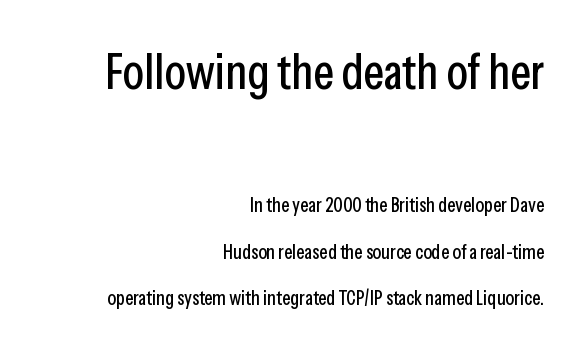
The image shows 49 px condensed sans-serif type, upright; set right-aligned, loose line spacing (2.31x), normal letter spacing, not underlined; the first (top) block is 2.45x larger; low stroke contrast and a medium x-height.
